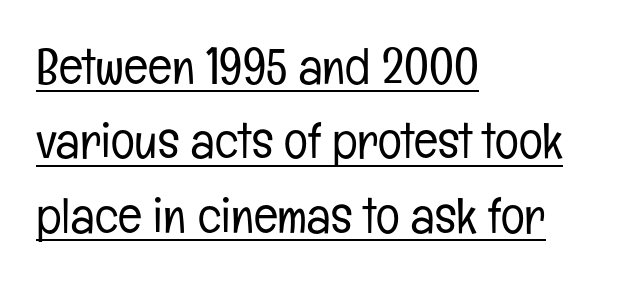
The image shows 50 px light, condensed sans-serif type, upright; set left-aligned, normal line spacing (1.49x), normal letter spacing, underlined; low stroke contrast and a medium x-height.
